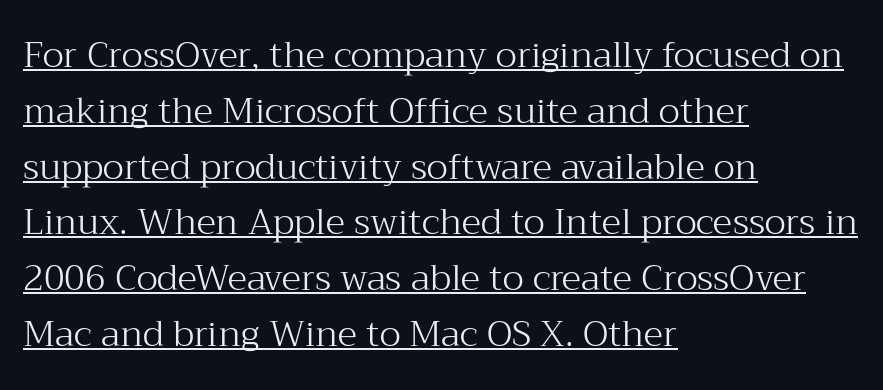
The lines are quadded left. This sample uses an upright cut, with every glyph sitting square on the baseline. Counters stay open thanks to moderate or lighter strokes. This sample carries an underscore along the baseline area. Do the characters align in a grid? No, the font is proportional. The rendering uses a moderate line-height, typical for paragraphs.
